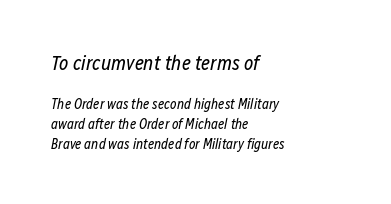
Q: Is the text bold? A: No.
Q: Is the text italic (slanted)? A: Yes, it leans right by about 12 degrees.
Q: Is the text underlined? A: No.
Q: How is the paragraph aligned? A: Left-aligned.
Q: Is the spacing between letters normal or unusually wide? A: Normal.
Q: Is the spacing between lines tight, normal or loose? A: Normal.
Q: Which block of text is set in a larger size, the first (top) or the second (bottom)? A: The first (top) one.
